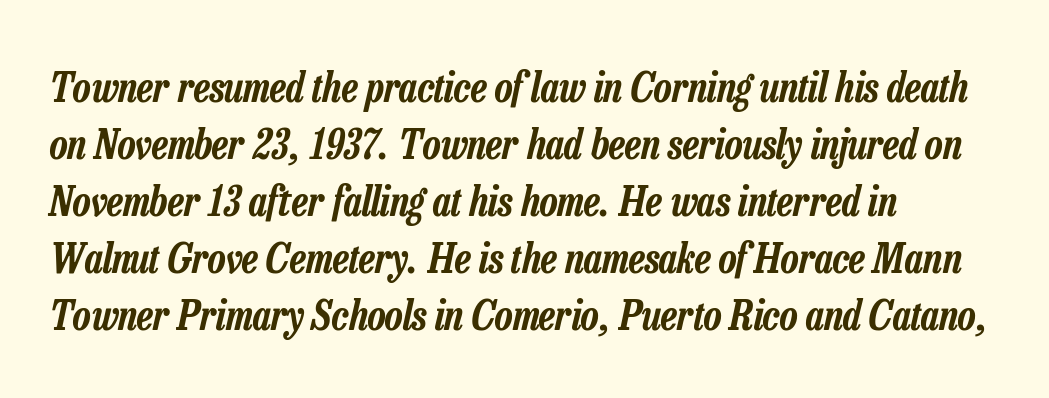
The image shows 41 px condensed type, italic (leaning right); set left-aligned, normal line spacing (1.39x), normal letter spacing, not underlined; low stroke contrast and a medium x-height.
